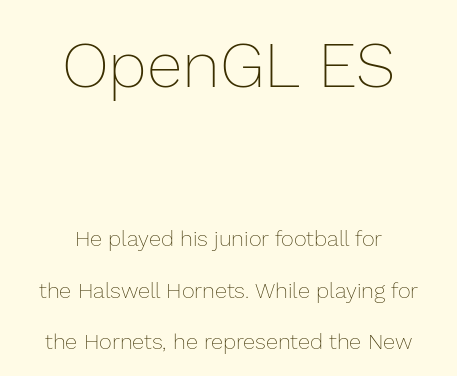
{"italic": "no", "bold": "no", "weight": "thin", "width": "normal", "stroke_contrast": "low", "x_height": "medium", "monospaced": "no", "underline": "no", "align": "center", "line_spacing": "loose", "line_spacing_ratio": 2.34, "letter_spacing": "normal", "letter_spacing_em": 0.0, "larger_block": "first", "size_ratio": 2.95, "glyph_px": 65}
